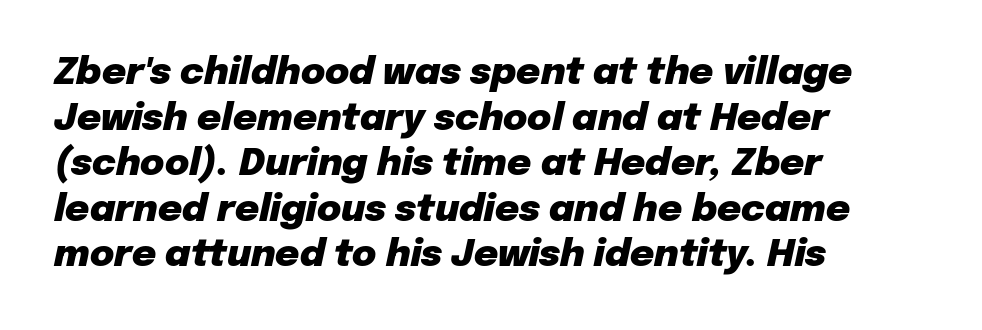
Q: Is the text bold? A: Yes.
Q: Is the text italic (slanted)? A: Yes, it leans right by about 12 degrees.
Q: Is the text underlined? A: No.
Q: How is the paragraph aligned? A: Left-aligned.
Q: Is the spacing between letters normal or unusually wide? A: Normal.
Q: Width (condensed, normal, or wide)? A: Normal.
Q: Stroke contrast? A: Low.
Q: x-height? A: Medium.
Q: Monospaced? A: No.
